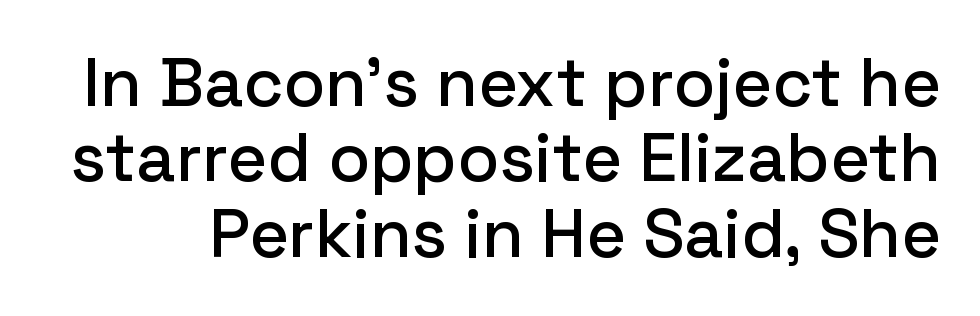
The image shows 68 px sans-serif type, upright; set tight line spacing (1.11x), normal letter spacing, not underlined; low stroke contrast and a medium x-height.
